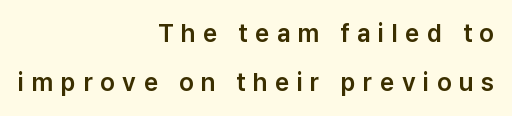
The image shows 25 px text type, upright; set right-aligned, loose line spacing (1.96x), unusually wide letter spacing (+0.3 em), not underlined.
